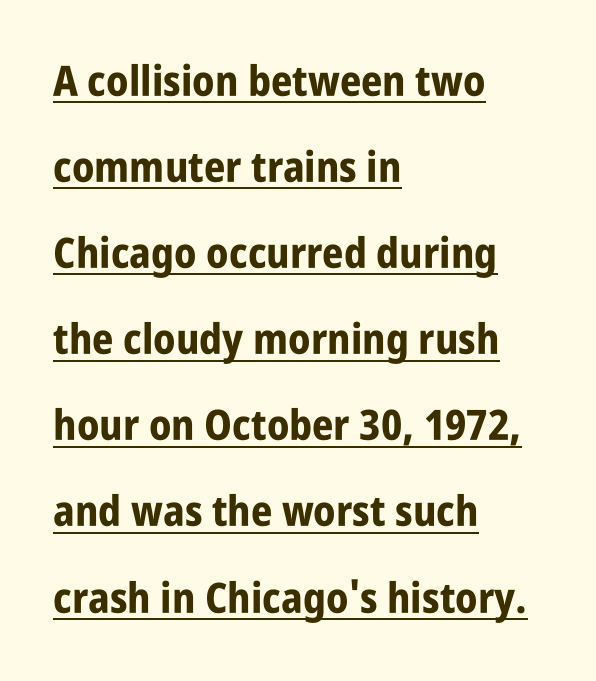
Q: Is the text bold? A: Yes.
Q: Is the text italic (slanted)? A: No, it is upright.
Q: Is the typeface a serif or a sans-serif typeface? A: Sans-serif.
Q: Is the text underlined? A: Yes.
Q: How is the paragraph aligned? A: Left-aligned.
Q: Is the spacing between letters normal or unusually wide? A: Normal.
Q: Is the spacing between lines tight, normal or loose? A: Loose.
Q: Width (condensed, normal, or wide)? A: Condensed.
Q: Stroke contrast? A: Low.
Q: x-height? A: Large.
Q: Monospaced? A: No.
